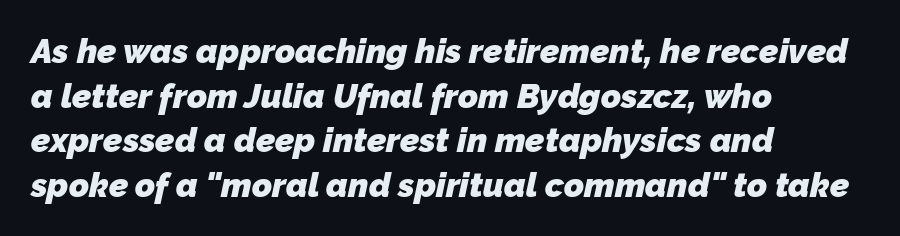
{"serif": "no", "bold": "yes", "weight": "heavy", "width": "normal", "stroke_contrast": "low", "x_height": "medium", "monospaced": "no", "underline": "no", "align": "left", "line_spacing": "normal", "line_spacing_ratio": 1.31, "letter_spacing": "normal", "letter_spacing_em": 0.0, "glyph_px": 34}
